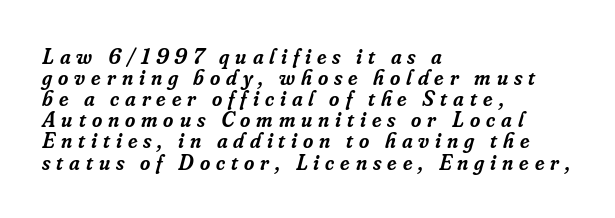
{"italic": "yes", "lean": "right", "slant_degrees": 16, "bold": "semi", "underline": "no", "align": "left", "line_spacing": "tight", "line_spacing_ratio": 0.96, "letter_spacing": "wide", "letter_spacing_em": 0.27, "glyph_px": 22}
